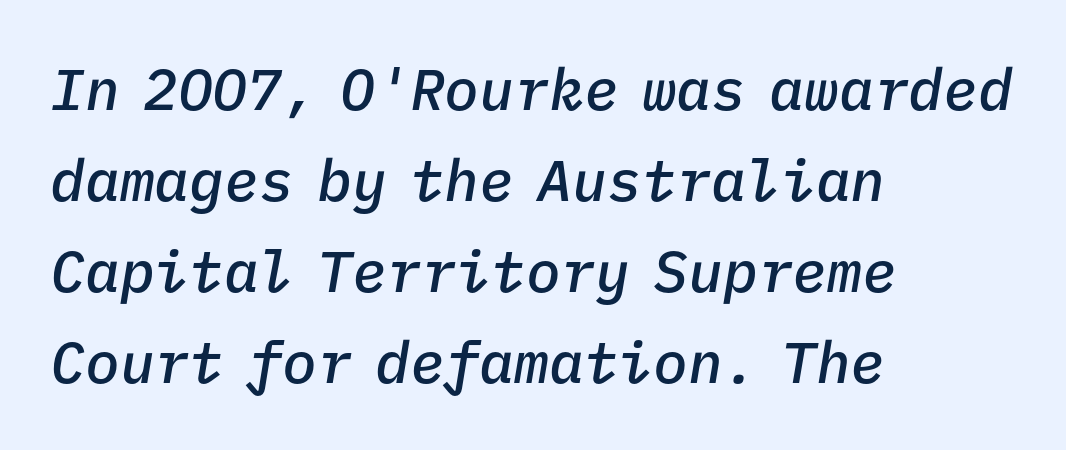
The image shows 58 px semibold type, italic (leaning right), monospaced; set left-aligned, normal line spacing (1.57x), normal letter spacing, not underlined; low stroke contrast and a medium x-height.
